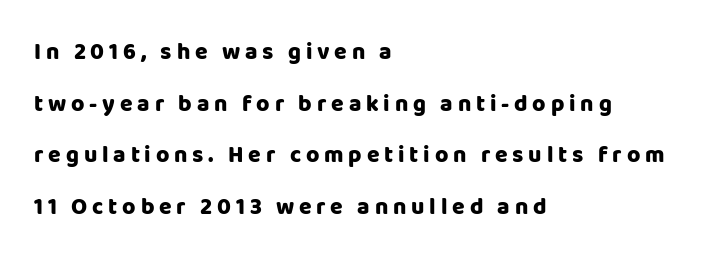
The image shows 23 px bold type, upright; set left-aligned, loose line spacing (2.24x), unusually wide letter spacing (+0.21 em), not underlined.
